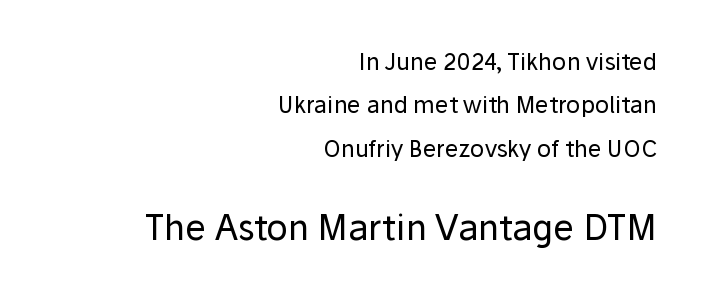
The typesetter chose a ragged-left arrangement here. The line texture is even and compact thanks to regular tracking. Type size steps up from the first block to the second. In terms of posture, this sample is upright. Words float on clear page, feet unadorned. Looks like regular typesetting: each glyph gets only the width it needs.
